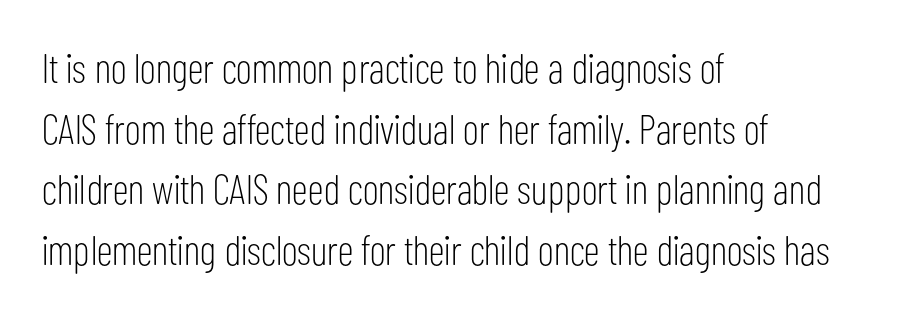
Q: Is the text bold? A: No.
Q: Is the text italic (slanted)? A: No, it is upright.
Q: Is the typeface a serif or a sans-serif typeface? A: Sans-serif.
Q: Is the text underlined? A: No.
Q: How is the paragraph aligned? A: Left-aligned.
Q: Is the spacing between letters normal or unusually wide? A: Normal.
Q: Is the spacing between lines tight, normal or loose? A: Normal.
Q: Width (condensed, normal, or wide)? A: Condensed.
Q: Stroke contrast? A: Low.
Q: x-height? A: Medium.
Q: Monospaced? A: No.
